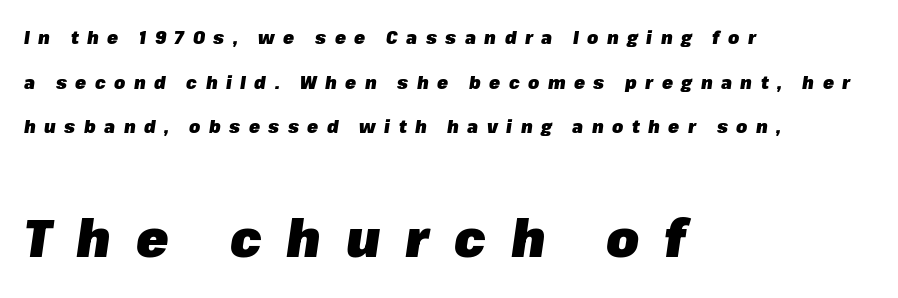
The image shows 53 px heavy type, italic (leaning right); set left-aligned, loose line spacing (2.48x), unusually wide letter spacing (+0.47 em), not underlined; the second (bottom) block is 2.94x larger; low stroke contrast and a medium x-height.
